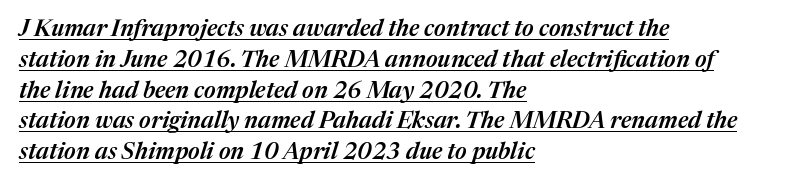
{"italic": "yes", "lean": "right", "slant_degrees": 17, "bold": "semi", "underline": "yes", "align": "left", "line_spacing": "normal", "line_spacing_ratio": 1.34, "letter_spacing": "normal", "letter_spacing_em": 0.0, "glyph_px": 23}
